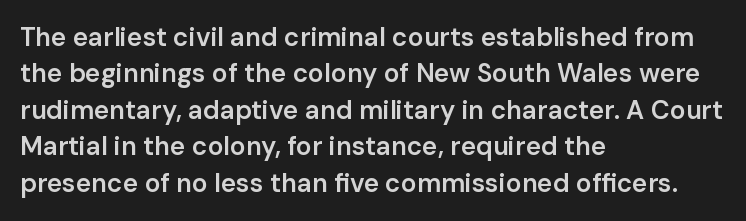
Q: Is the text bold? A: Semi-bold.
Q: Is the text italic (slanted)? A: No, it is upright.
Q: Is the text underlined? A: No.
Q: How is the paragraph aligned? A: Left-aligned.
Q: Is the spacing between letters normal or unusually wide? A: Normal.
Q: Is the spacing between lines tight, normal or loose? A: Normal.
